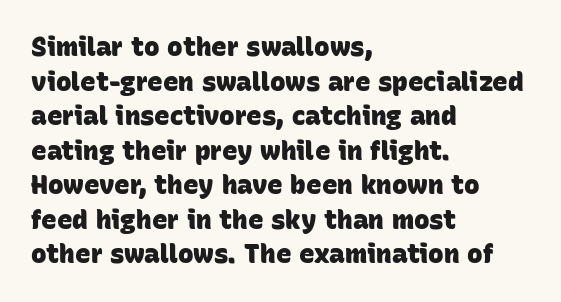
Q: Is the text bold? A: Yes.
Q: Is the text underlined? A: No.
Q: How is the paragraph aligned? A: Left-aligned.
Q: Is the spacing between letters normal or unusually wide? A: Normal.
Q: Is the spacing between lines tight, normal or loose? A: Normal.
